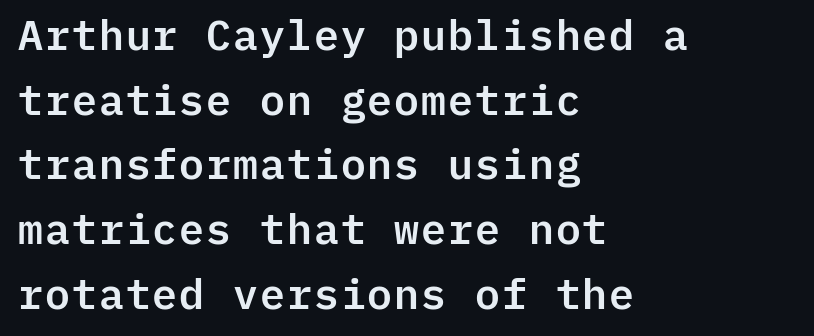
Q: Is the text italic (slanted)? A: No, it is upright.
Q: Is the typeface a serif or a sans-serif typeface? A: Sans-serif.
Q: Is the text underlined? A: No.
Q: How is the paragraph aligned? A: Left-aligned.
Q: Is the spacing between letters normal or unusually wide? A: Normal.
Q: Is the spacing between lines tight, normal or loose? A: Normal.
Q: Width (condensed, normal, or wide)? A: Normal.
Q: Stroke contrast? A: Low.
Q: x-height? A: Medium.
Q: Monospaced? A: Yes.
